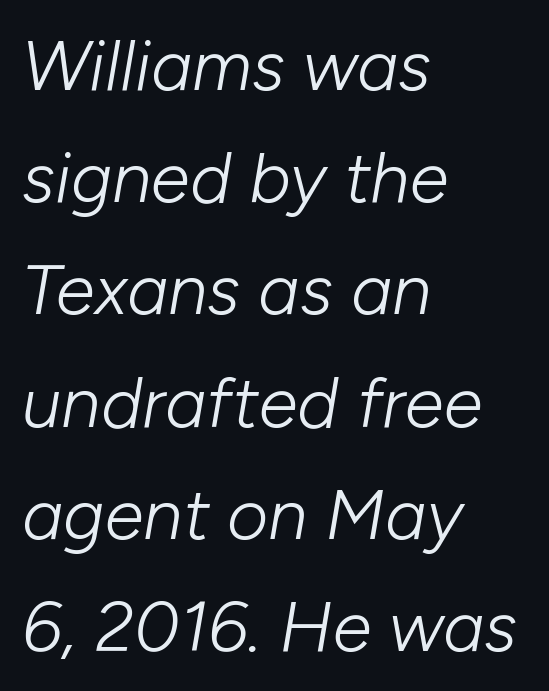
{"italic": "yes", "lean": "right", "slant_degrees": 10, "bold": "no", "weight": "light", "width": "normal", "stroke_contrast": "low", "x_height": "medium", "monospaced": "no", "underline": "no", "align": "left", "line_spacing": "normal", "line_spacing_ratio": 1.58, "letter_spacing": "normal", "letter_spacing_em": 0.0, "glyph_px": 71}
